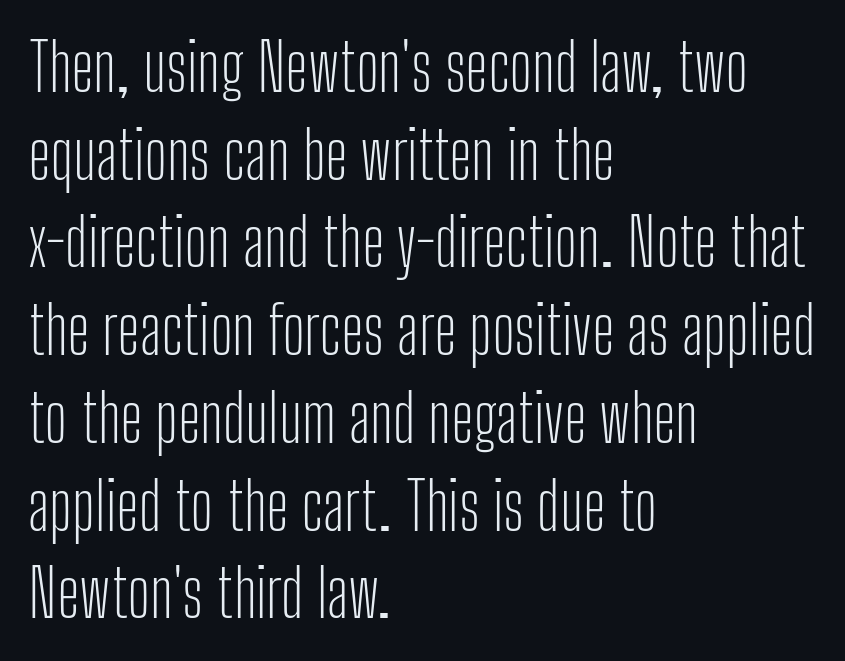
This sample uses an upright cut, with every glyph sitting square on the baseline. The paragraph shown leans on its left margin. The rows are spaced the way most documents space them. Bare-footed words on every line. To sum up the face: it is a sans, with no serifs. In terms of letterspacing, this is plain default setting.
